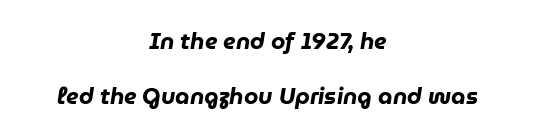
It's the slanting kind of type. The paragraph shown floats in the horizontal middle. Clear beneath every line of the passage. The font is running at its bold setting.
